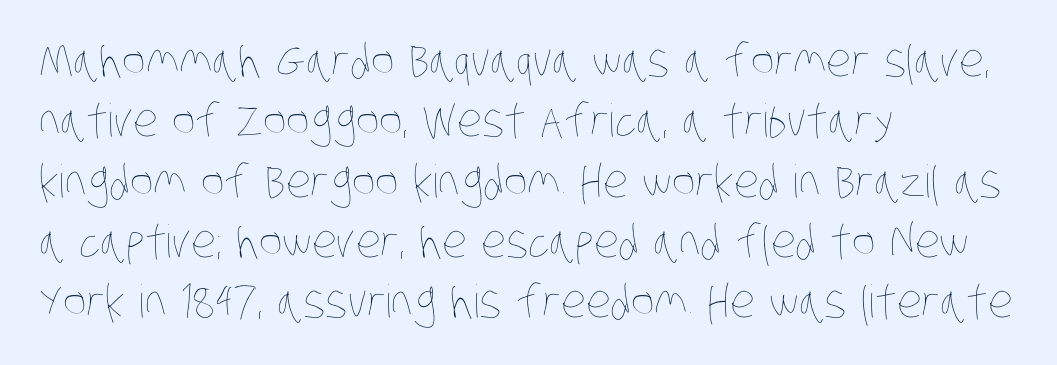
Q: Is the text bold? A: No.
Q: Is the text underlined? A: No.
Q: How is the paragraph aligned? A: Left-aligned.
Q: Is the spacing between letters normal or unusually wide? A: Normal.
Q: Is the spacing between lines tight, normal or loose? A: Normal.
Q: Width (condensed, normal, or wide)? A: Condensed.
Q: Stroke contrast? A: Low.
Q: x-height? A: Large.
Q: Monospaced? A: No.
